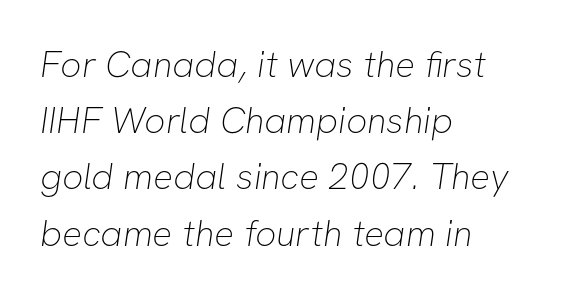
{"serif": "no", "bold": "no", "weight": "thin", "width": "normal", "stroke_contrast": "low", "x_height": "medium", "monospaced": "no", "underline": "no", "align": "left", "line_spacing": "normal", "line_spacing_ratio": 1.52, "letter_spacing": "normal", "letter_spacing_em": 0.0, "glyph_px": 37}
